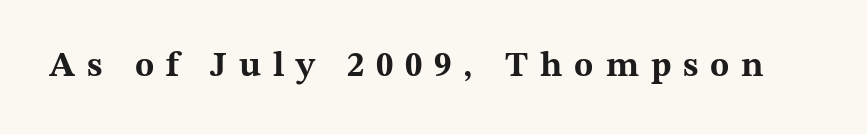
{"serif": "yes", "italic": "no", "bold": "yes", "weight": "bold", "width": "wide", "stroke_contrast": "medium", "x_height": "medium", "monospaced": "no", "underline": "no", "letter_spacing": "wide", "letter_spacing_em": 0.34, "glyph_px": 35}
